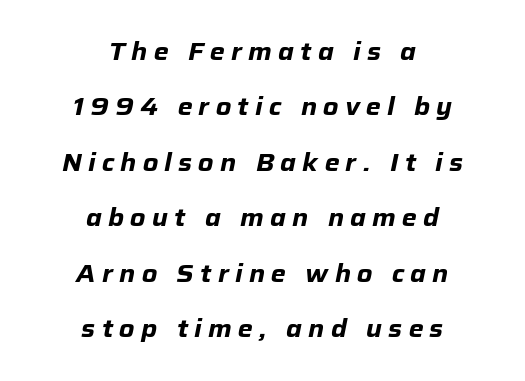
Rows of type keep a wide berth in the vertical direction. Does the lettering tilt? It does — this is italic. Check under the words: just untouched page. Alignment: centered.
